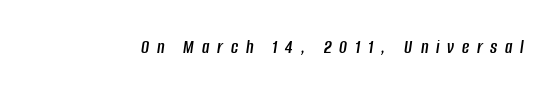
Descender tails drop into unmarked territory. Italic: yes, the glyphs are oblique. Letter spacing: wide.
